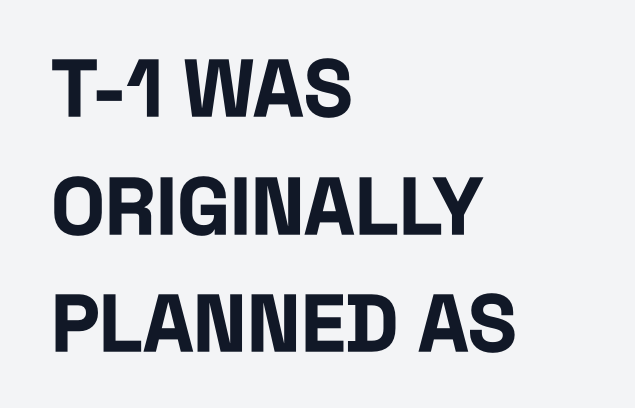
{"serif": "no", "italic": "no", "bold": "yes", "weight": "bold", "width": "condensed", "stroke_contrast": "low", "x_height": "large", "monospaced": "no", "underline": "no", "align": "left", "line_spacing": "normal", "line_spacing_ratio": 1.47, "letter_spacing": "normal", "letter_spacing_em": 0.0, "glyph_px": 80}
